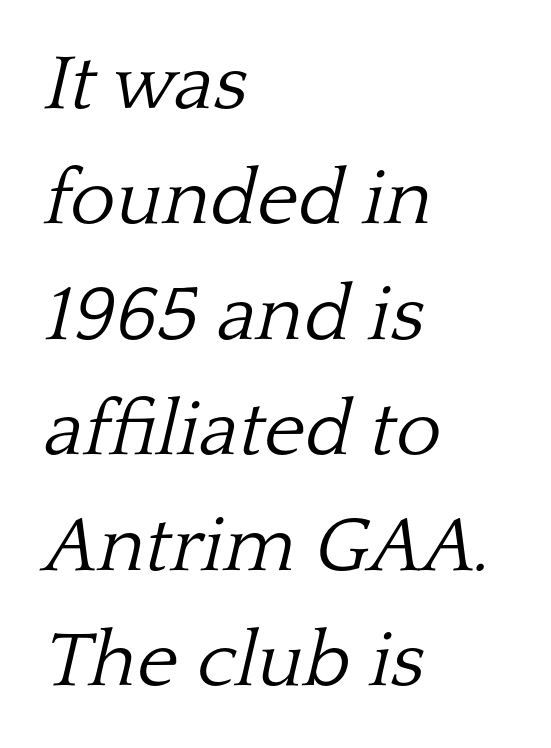
The rendering anchors every line to the left-hand side. Plain, unruled lines of type. The letters advance in unequal steps, a hallmark of proportional type. The text was rendered using a seriffed face with decorative stroke endings. Line spacing here is normal.
